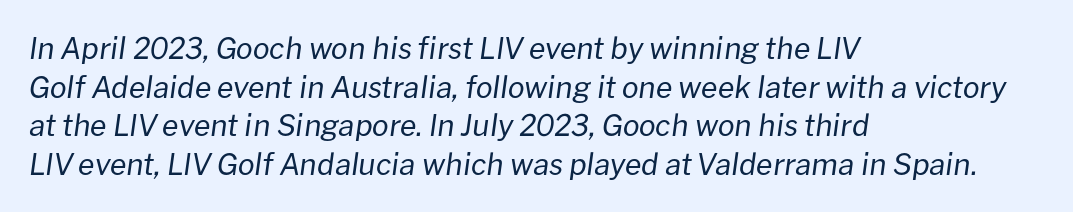
{"italic": "yes", "lean": "right", "slant_degrees": 8, "bold": "no", "weight": "regular", "width": "normal", "stroke_contrast": "low", "x_height": "medium", "monospaced": "no", "underline": "no", "align": "left", "line_spacing": "normal", "line_spacing_ratio": 1.29, "letter_spacing": "normal", "letter_spacing_em": 0.0, "glyph_px": 30}
